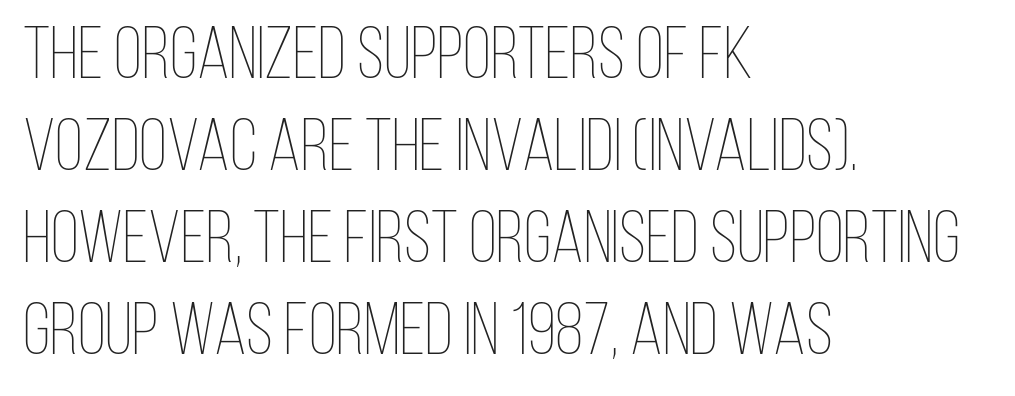
{"italic": "no", "bold": "no", "weight": "thin", "width": "condensed", "stroke_contrast": "low", "x_height": "large", "monospaced": "no", "underline": "no", "align": "left", "line_spacing": "normal", "line_spacing_ratio": 1.26, "letter_spacing": "normal", "letter_spacing_em": 0.0, "glyph_px": 73}
